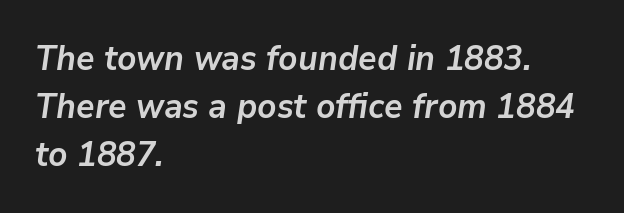
The image shows 34 px semibold type, italic (leaning right); set left-aligned, normal line spacing (1.41x), normal letter spacing, not underlined; low stroke contrast and a medium x-height.
